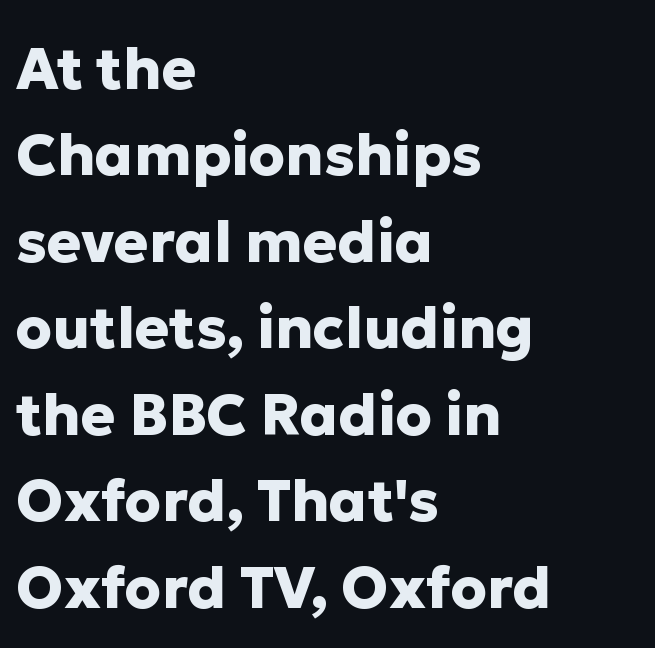
The space between consecutive lines is moderate. Looks like regular typesetting: each glyph gets only the width it needs. Is this a sans? Yes — the strokes have no serifs. Leftover space on each line is placed entirely after the last word.
